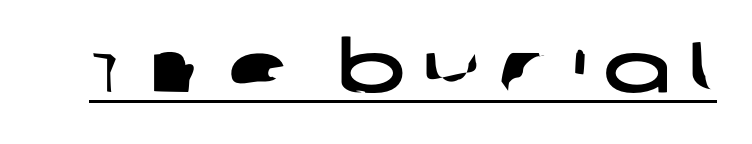
{"serif": "no", "width": "wide", "stroke_contrast": "low", "x_height": "large", "monospaced": "no", "underline": "yes", "letter_spacing": "wide", "letter_spacing_em": 0.24, "glyph_px": 71}
